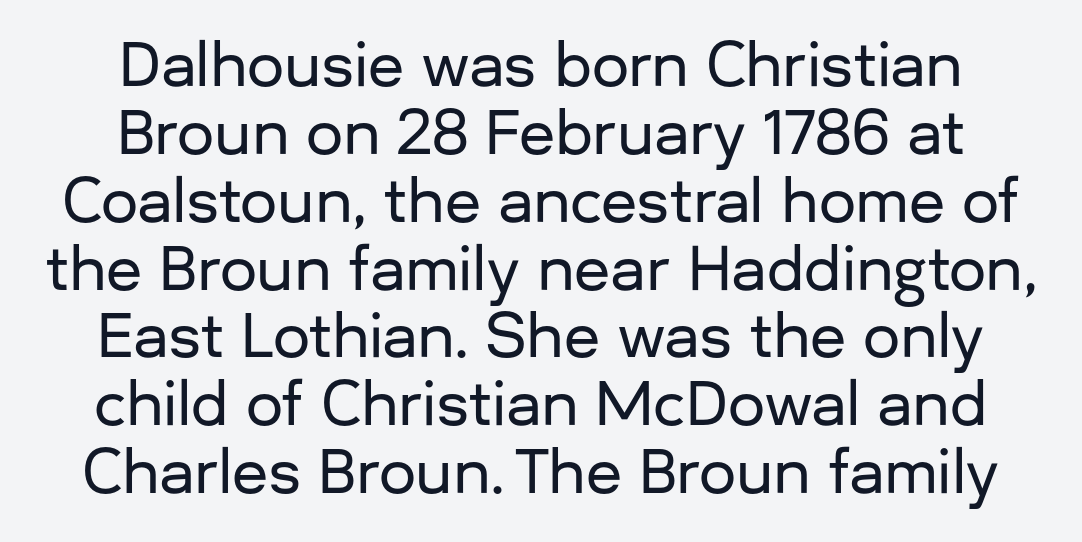
Q: Is the text italic (slanted)? A: No, it is upright.
Q: Is the typeface a serif or a sans-serif typeface? A: Sans-serif.
Q: Is the text underlined? A: No.
Q: How is the paragraph aligned? A: Centered.
Q: Is the spacing between letters normal or unusually wide? A: Normal.
Q: Is the spacing between lines tight, normal or loose? A: Tight.
Q: Width (condensed, normal, or wide)? A: Normal.
Q: Stroke contrast? A: Low.
Q: x-height? A: Medium.
Q: Monospaced? A: No.
